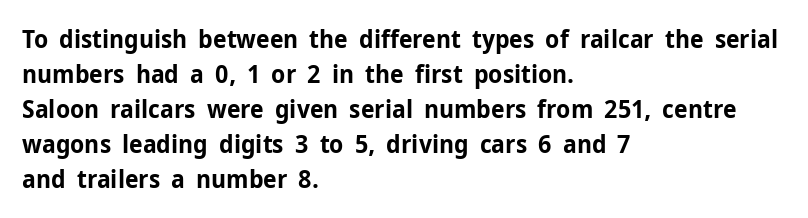
Q: Is the text bold? A: Yes.
Q: Is the text italic (slanted)? A: No, it is upright.
Q: Is the text underlined? A: No.
Q: How is the paragraph aligned? A: Left-aligned.
Q: Is the spacing between letters normal or unusually wide? A: Normal.
Q: Is the spacing between lines tight, normal or loose? A: Normal.
